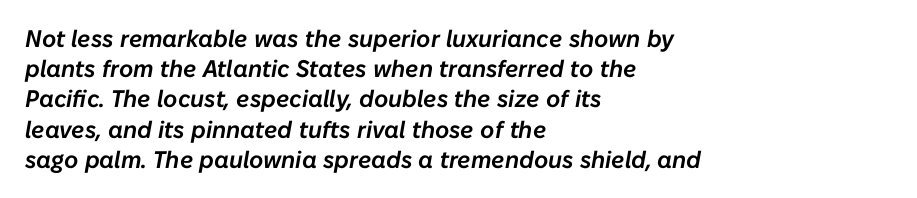
The image shows 24 px text type, italic (leaning right); set left-aligned, normal line spacing (1.26x), normal letter spacing, not underlined.
